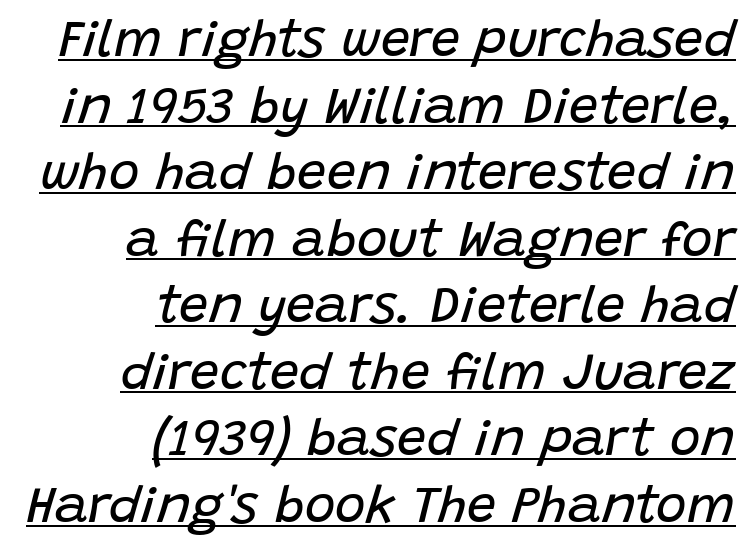
{"italic": "yes", "lean": "right", "slant_degrees": 15, "bold": "no", "weight": "regular", "width": "normal", "stroke_contrast": "low", "x_height": "large", "monospaced": "no", "underline": "yes", "align": "right", "line_spacing": "normal", "line_spacing_ratio": 1.28, "letter_spacing": "normal", "letter_spacing_em": 0.0, "glyph_px": 52}
